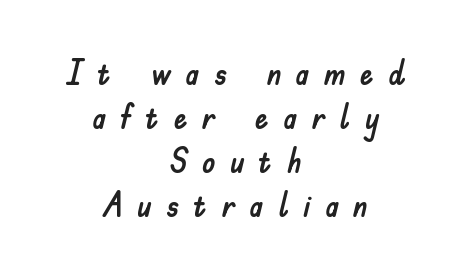
Q: Is the text italic (slanted)? A: Yes.
Q: Is the typeface a serif or a sans-serif typeface? A: Sans-serif.
Q: Is the text underlined? A: No.
Q: How is the paragraph aligned? A: Centered.
Q: Is the spacing between letters normal or unusually wide? A: Unusually wide.
Q: Is the spacing between lines tight, normal or loose? A: Normal.
Q: Width (condensed, normal, or wide)? A: Normal.
Q: Stroke contrast? A: Low.
Q: x-height? A: Small.
Q: Monospaced? A: No.
